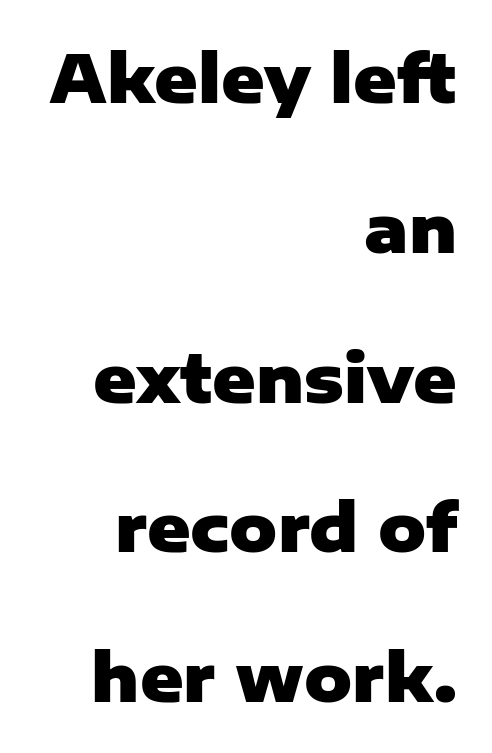
Q: Is the text bold? A: Yes.
Q: Is the text italic (slanted)? A: No, it is upright.
Q: Is the typeface a serif or a sans-serif typeface? A: Sans-serif.
Q: Is the text underlined? A: No.
Q: How is the paragraph aligned? A: Right-aligned.
Q: Is the spacing between letters normal or unusually wide? A: Normal.
Q: Is the spacing between lines tight, normal or loose? A: Loose.
Q: Width (condensed, normal, or wide)? A: Normal.
Q: Stroke contrast? A: Low.
Q: x-height? A: Medium.
Q: Monospaced? A: No.
